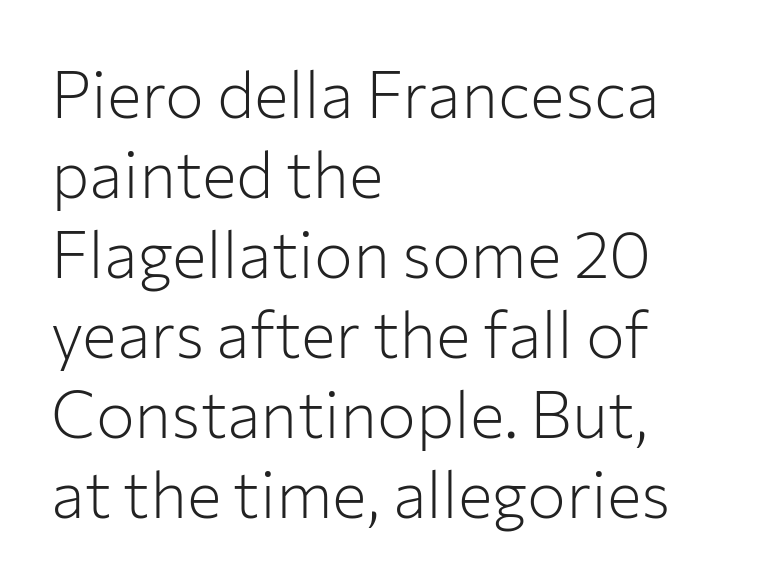
The gaps between neighbouring characters are ordinary and unremarkable. Letterform terminals end flat and unadorned throughout the passage. Varying glyph widths throughout — classic text-font behaviour. The characters are drawn with everyday or finer stroke widths.
